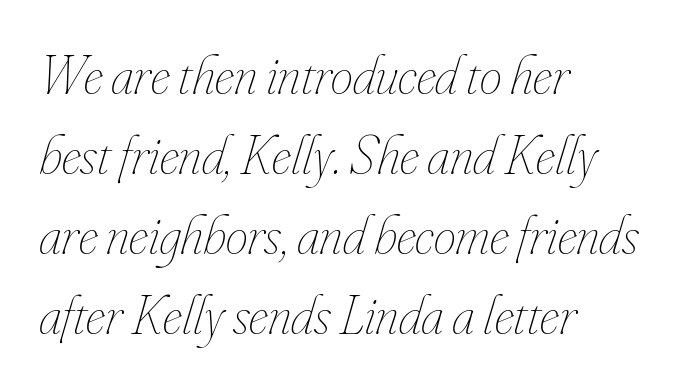
{"italic": "yes", "lean": "right", "slant_degrees": 16, "bold": "no", "weight": "thin", "width": "condensed", "stroke_contrast": "low", "x_height": "small", "monospaced": "no", "underline": "no", "align": "left", "line_spacing": "normal", "line_spacing_ratio": 1.43, "letter_spacing": "normal", "letter_spacing_em": 0.0, "glyph_px": 56}
